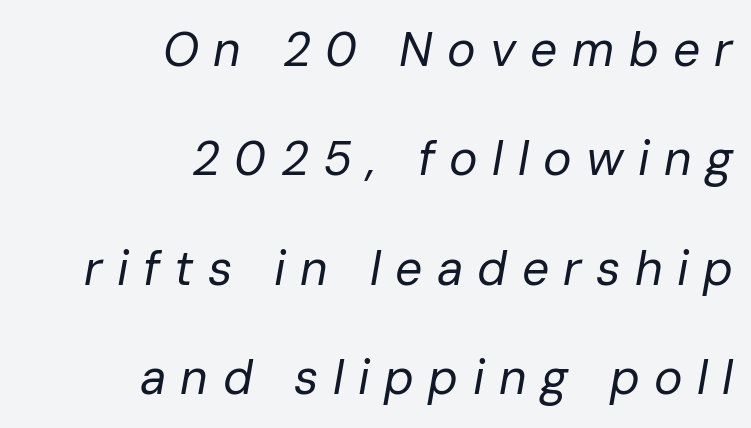
The image shows 48 px regular-weight type, italic (leaning right); set right-aligned, loose line spacing (2.28x), unusually wide letter spacing (+0.3 em), not underlined; low stroke contrast and a medium x-height.
